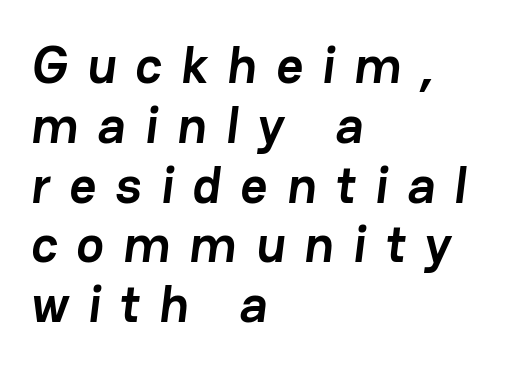
The image shows 52 px semibold sans-serif type; set left-aligned, tight line spacing (1.15x), unusually wide letter spacing (+0.37 em), not underlined; low stroke contrast and a medium x-height.
